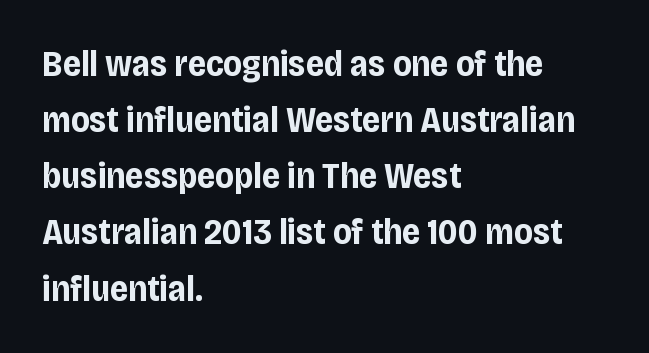
Examine the stroke ends and you'll find no serifs. The gap between lines stays unmarked. Successive baselines arrive at the customary interval. Each letter keeps its own natural width here, so spacing adapts to shape.
